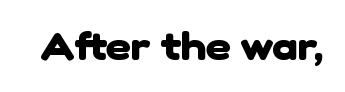
Q: Is the text bold? A: Yes.
Q: Is the typeface a serif or a sans-serif typeface? A: Sans-serif.
Q: Is the text underlined? A: No.
Q: Is the spacing between letters normal or unusually wide? A: Normal.
Q: Width (condensed, normal, or wide)? A: Normal.
Q: Stroke contrast? A: Low.
Q: x-height? A: Medium.
Q: Monospaced? A: No.
